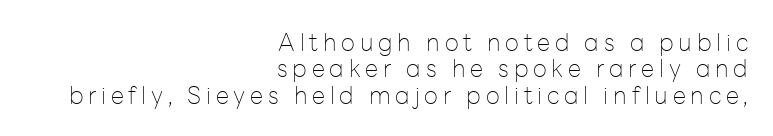
Q: Is the text bold? A: No.
Q: Is the text italic (slanted)? A: No, it is upright.
Q: Is the text underlined? A: No.
Q: How is the paragraph aligned? A: Right-aligned.
Q: Is the spacing between letters normal or unusually wide? A: Unusually wide.
Q: Is the spacing between lines tight, normal or loose? A: Tight.
